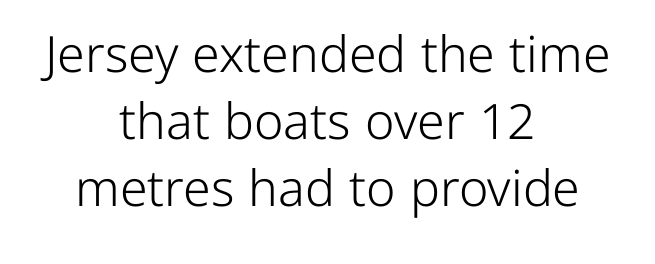
The image shows 50 px light sans-serif type, upright; set centered, normal line spacing (1.34x), normal letter spacing, not underlined; low stroke contrast and a medium x-height.
